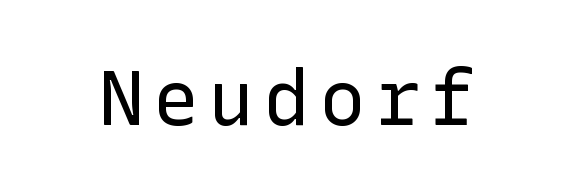
The image shows 77 px regular-weight sans-serif type, upright; set not underlined; low stroke contrast and a medium x-height.
